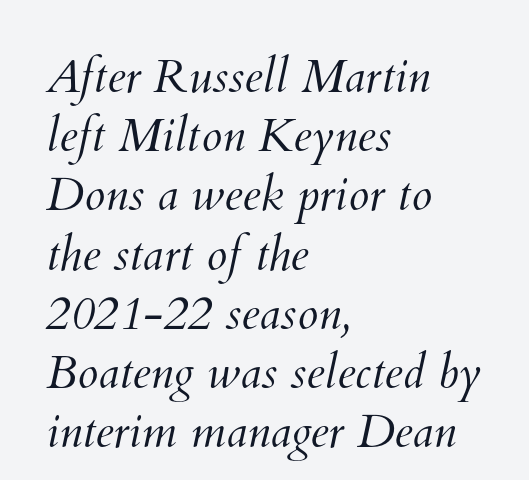
Q: Is the text bold? A: No.
Q: Is the text underlined? A: No.
Q: How is the paragraph aligned? A: Left-aligned.
Q: Is the spacing between letters normal or unusually wide? A: Normal.
Q: Is the spacing between lines tight, normal or loose? A: Normal.
Q: Width (condensed, normal, or wide)? A: Normal.
Q: Stroke contrast? A: Medium.
Q: x-height? A: Small.
Q: Monospaced? A: No.
